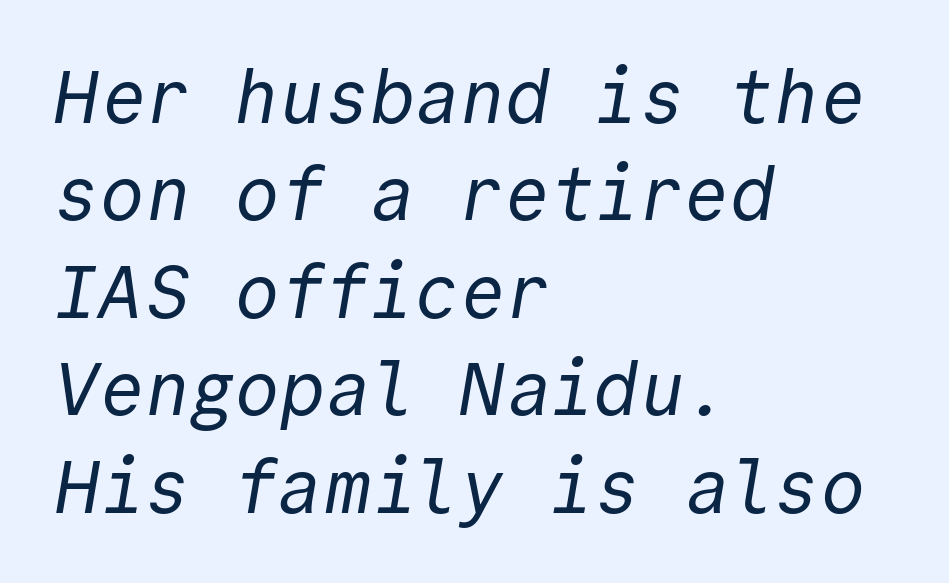
The image shows 75 px regular-weight sans-serif type, monospaced; set left-aligned, normal line spacing (1.3x), normal letter spacing, not underlined; a medium x-height.
